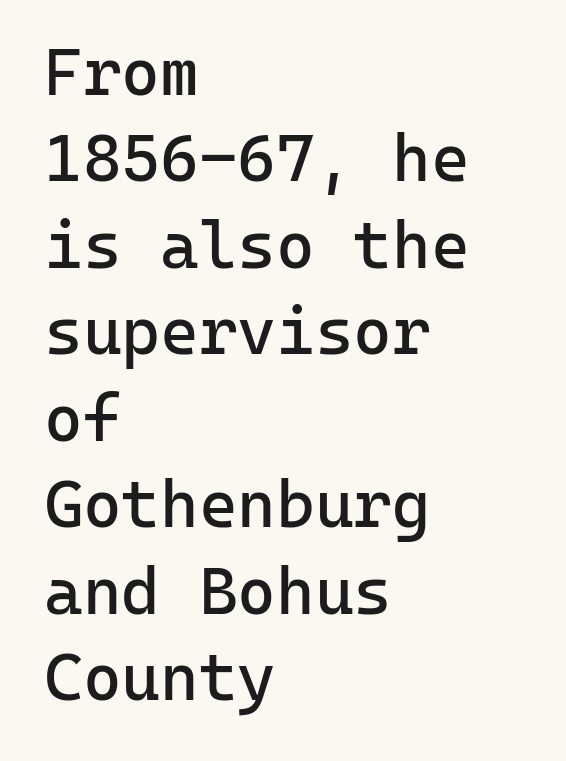
The image shows 66 px regular-weight sans-serif type, upright, monospaced; set left-aligned, normal line spacing (1.31x), normal letter spacing, not underlined; low stroke contrast and a medium x-height.
